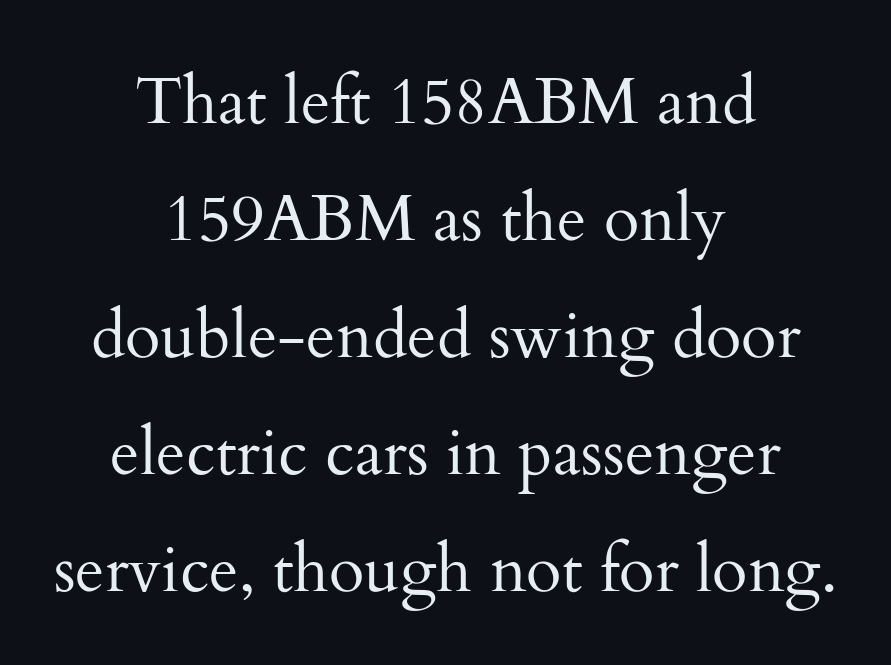
The image shows 65 px regular-weight serif type, upright; set centered, line spacing 1.8x, normal letter spacing, not underlined; medium stroke contrast and a small x-height.
